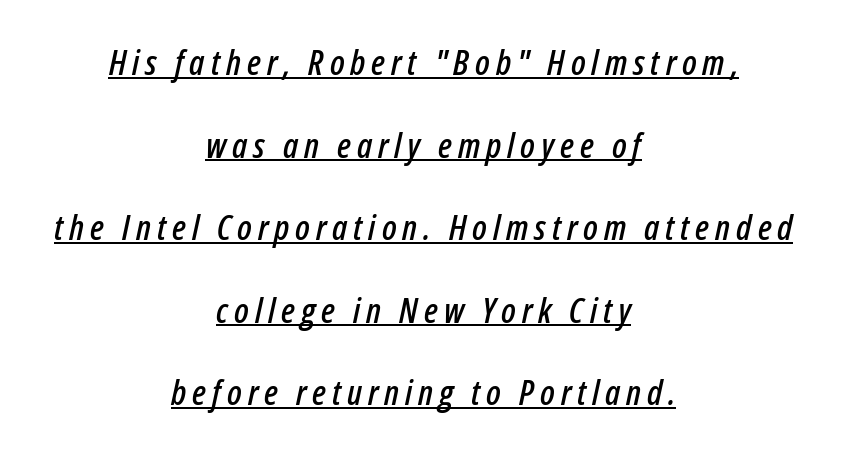
Style check: oblique. Looks like regular typesetting: each glyph gets only the width it needs. Is the block centered? Yes — each line is placed symmetrically about the middle. The rendering uses a large line-height, opening up the rows.
